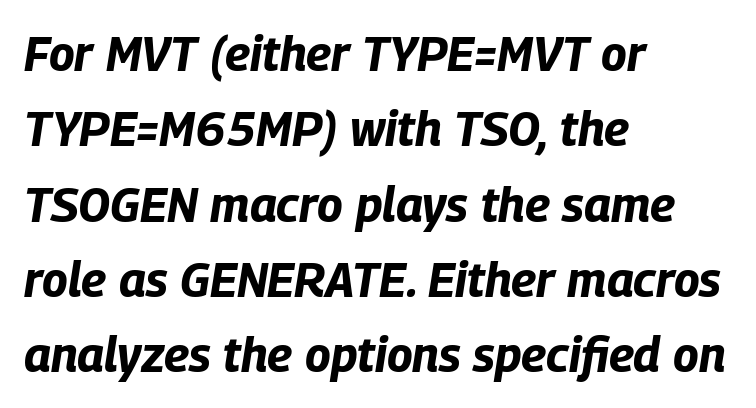
Yep, that's italic — everything's leaning. You could not count columns in this text — the font is proportionally spaced. Plain, unruled lines of type. Short note: letters normally spaced. Does the copy run flush right? No — it runs flush left. Every letter is thick-stroked: bold, no question.
